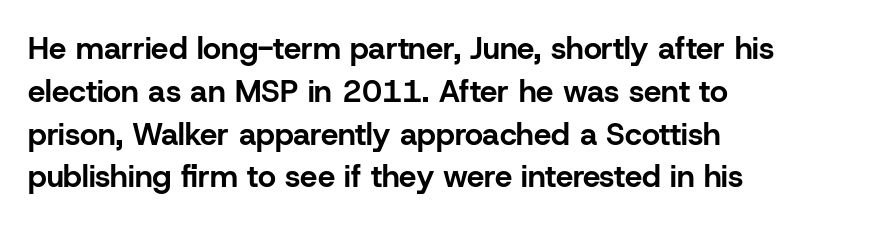
Here the designer chose a conventional face with non-uniform glyph widths. Normally led — the rows are evenly, conventionally spaced. These lines stack with their left ends in a neat column. The letters stand straight up with perfectly vertical stems. This sample uses plain, unmodified letter spacing. The glyphs are unaccompanied by any horizontal stroke below them.
